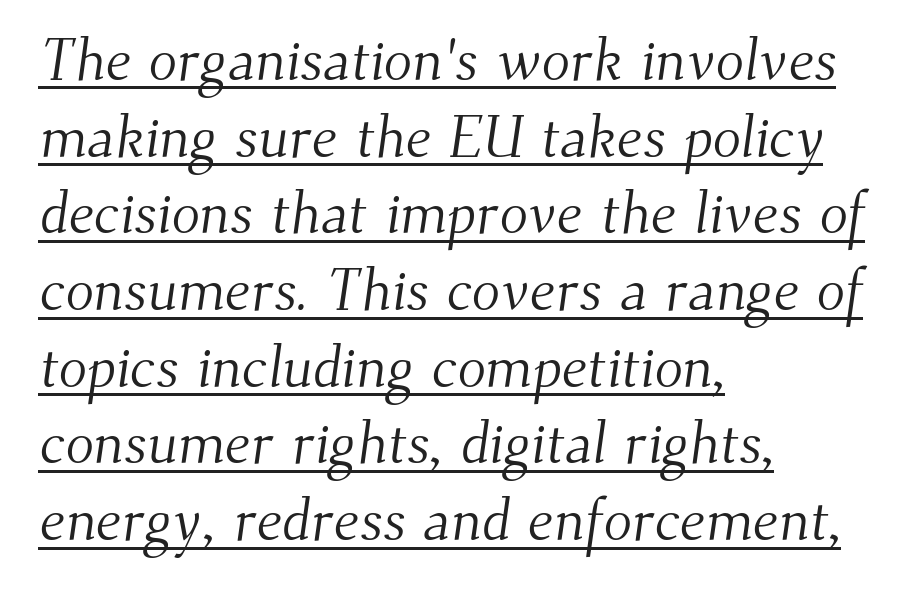
The weight tops out at a normal text grade. Underline: present. The rendering uses a moderate line-height, typical for paragraphs. Character widths vary here, with narrow letters taking less room than wide ones.
